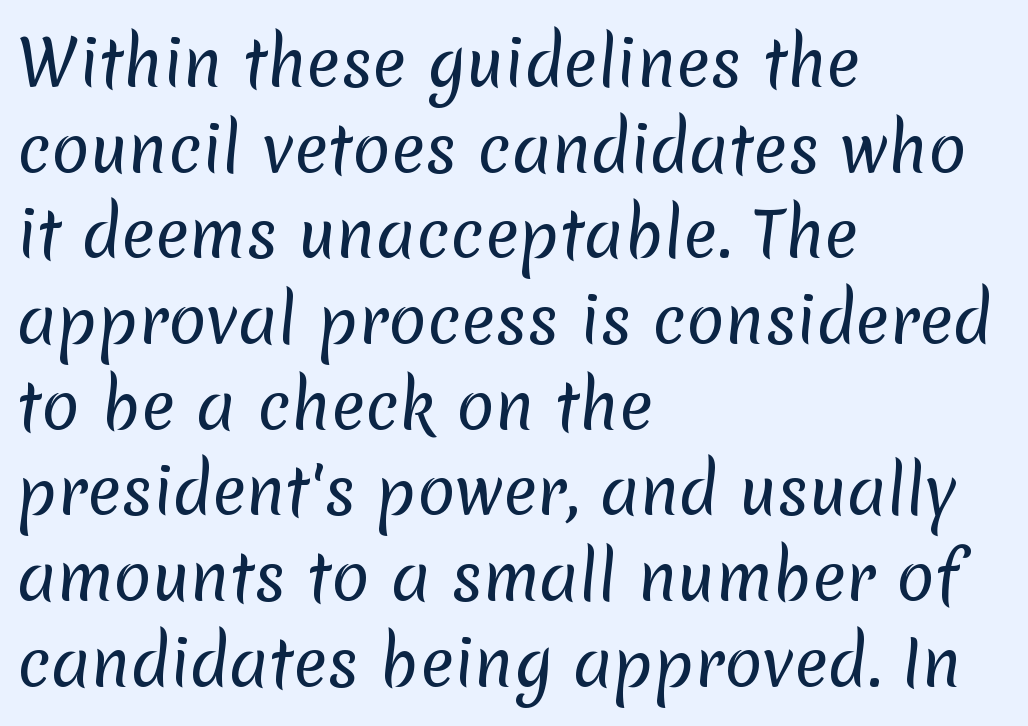
Q: Is the text bold? A: No.
Q: Is the typeface a serif or a sans-serif typeface? A: Sans-serif.
Q: Is the text underlined? A: No.
Q: How is the paragraph aligned? A: Left-aligned.
Q: Is the spacing between letters normal or unusually wide? A: Normal.
Q: Is the spacing between lines tight, normal or loose? A: Normal.
Q: Width (condensed, normal, or wide)? A: Normal.
Q: Stroke contrast? A: Low.
Q: x-height? A: Medium.
Q: Monospaced? A: No.
